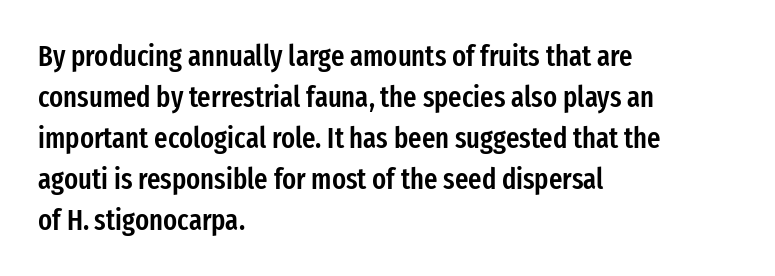
Q: Is the text bold? A: Semi-bold.
Q: Is the text italic (slanted)? A: No, it is upright.
Q: Is the typeface a serif or a sans-serif typeface? A: Sans-serif.
Q: Is the text underlined? A: No.
Q: How is the paragraph aligned? A: Left-aligned.
Q: Is the spacing between letters normal or unusually wide? A: Normal.
Q: Is the spacing between lines tight, normal or loose? A: Normal.
Q: Width (condensed, normal, or wide)? A: Condensed.
Q: Stroke contrast? A: Low.
Q: x-height? A: Medium.
Q: Monospaced? A: No.
